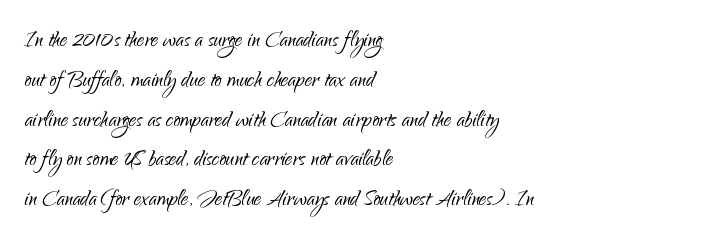
The image shows 28 px light sans-serif type; set left-aligned, normal line spacing (1.42x), normal letter spacing, not underlined; low stroke contrast and a small x-height.
